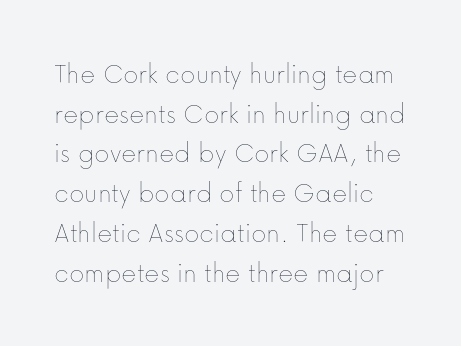
Q: Is the text bold? A: No.
Q: Is the text italic (slanted)? A: No, it is upright.
Q: Is the text underlined? A: No.
Q: Is the spacing between letters normal or unusually wide? A: Normal.
Q: Is the spacing between lines tight, normal or loose? A: Normal.
Q: Width (condensed, normal, or wide)? A: Normal.
Q: Stroke contrast? A: Low.
Q: x-height? A: Medium.
Q: Monospaced? A: No.
